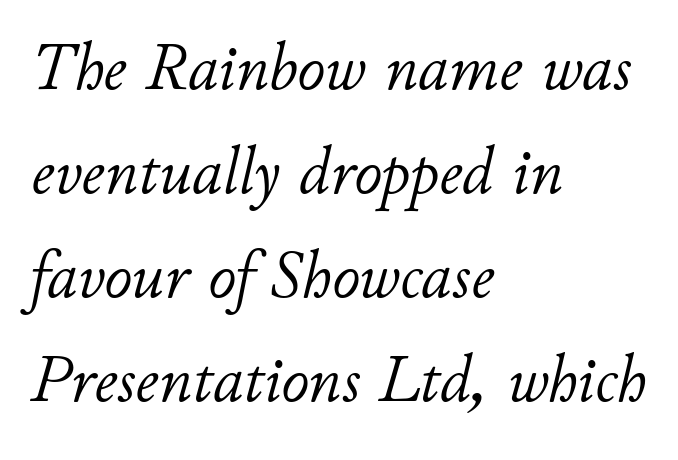
The image shows 68 px light type, italic (leaning right); set left-aligned, normal line spacing (1.53x), normal letter spacing, not underlined; low stroke contrast and a small x-height.
